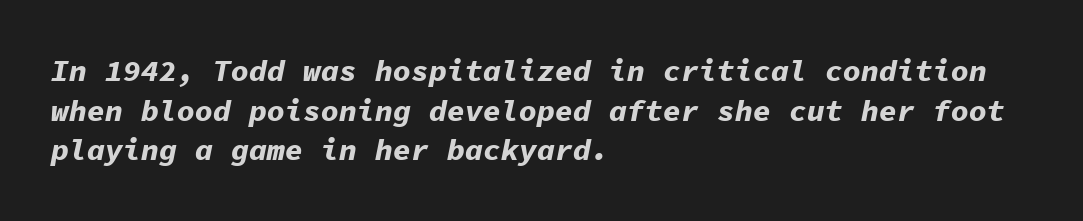
Has an underline been added? It has not. Looking at the ascenders, they clearly lean. Strong, thick strokes mark this as bold type. Monospaced: the letters line up in strict vertical columns. Horizontal bands of white between lines are of average thickness. Tracking value appears to be zero — textbook default spacing.
